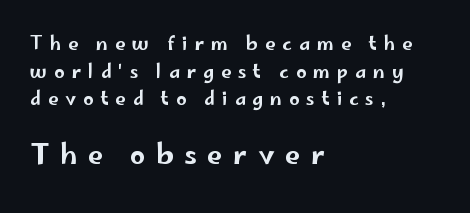
{"italic": "no", "underline": "no", "align": "left", "line_spacing": "normal", "line_spacing_ratio": 1.53, "letter_spacing": "wide", "letter_spacing_em": 0.39, "larger_block": "second", "size_ratio": 1.5, "glyph_px": 27}
